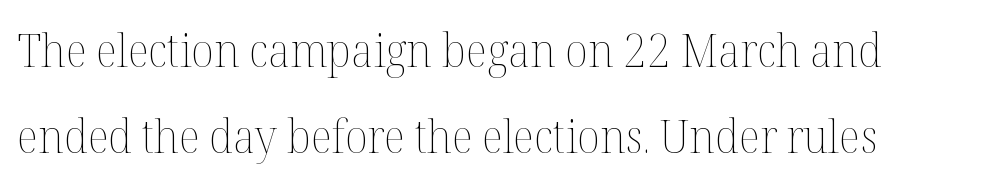
The image shows 46 px thin type, upright; set left-aligned, line spacing 1.88x, normal letter spacing, not underlined; medium stroke contrast and a medium x-height.
